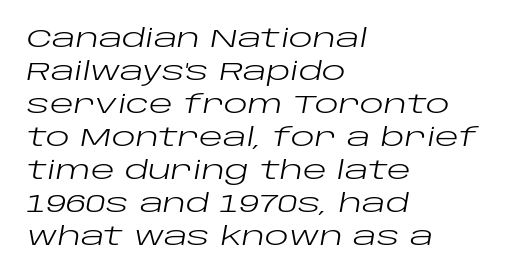
{"italic": "yes", "lean": "right", "slant_degrees": 10, "bold": "no", "underline": "no", "align": "left", "line_spacing": "normal", "line_spacing_ratio": 1.32, "letter_spacing": "normal", "letter_spacing_em": 0.0, "glyph_px": 25}
